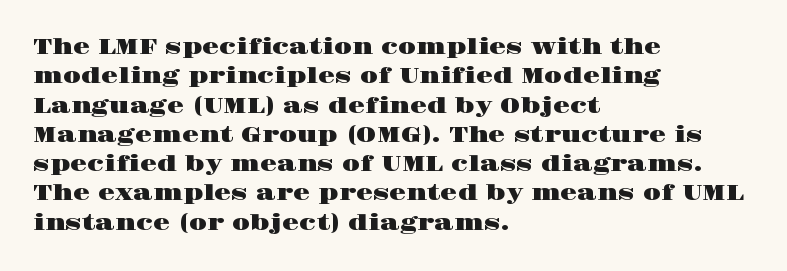
Q: Is the text italic (slanted)? A: No, it is upright.
Q: Is the text underlined? A: No.
Q: How is the paragraph aligned? A: Left-aligned.
Q: Is the spacing between letters normal or unusually wide? A: Normal.
Q: Is the spacing between lines tight, normal or loose? A: Normal.
